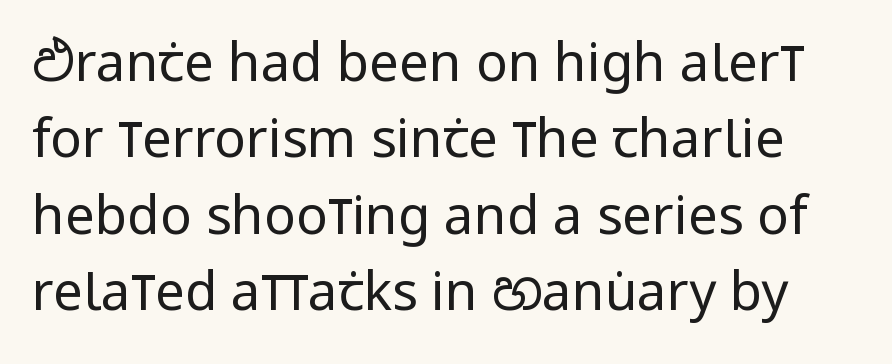
The image shows 53 px regular-weight, condensed sans-serif type, upright; set normal line spacing (1.44x), normal letter spacing, not underlined; low stroke contrast and a large x-height.
